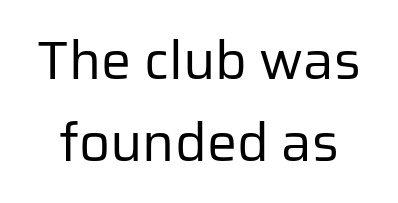
The letters stand upright; this is a roman face. A clean baseline with only descenders dipping below it. If you measured baseline to baseline, you'd find a middling distance. Serifs: no, the terminals of the letterforms are clean. Character widths vary here, with narrow letters taking less room than wide ones.
